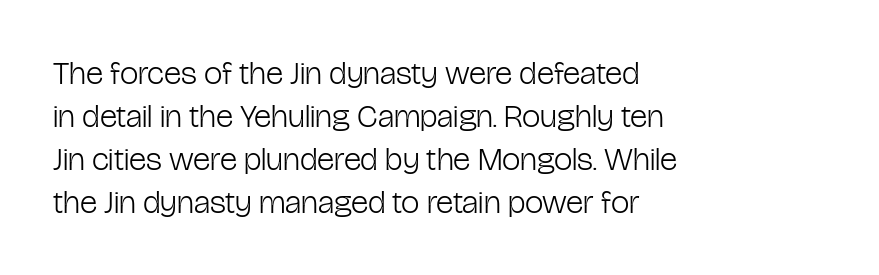
The image shows 33 px light, condensed sans-serif type, upright; set left-aligned, normal line spacing (1.3x), normal letter spacing, not underlined; low stroke contrast and a medium x-height.
